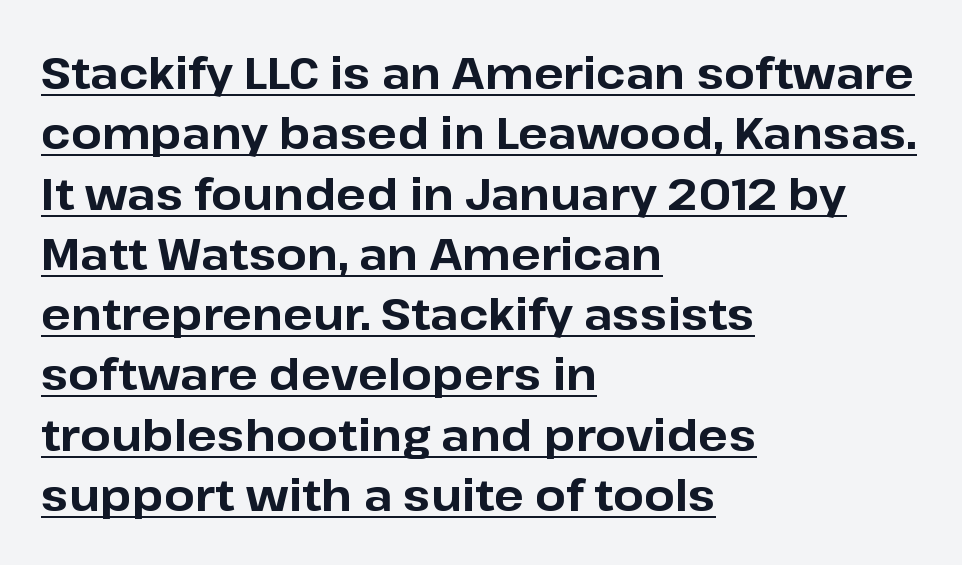
Q: Is the text bold? A: Yes.
Q: Is the text italic (slanted)? A: No, it is upright.
Q: Is the typeface a serif or a sans-serif typeface? A: Sans-serif.
Q: Is the text underlined? A: Yes.
Q: How is the paragraph aligned? A: Left-aligned.
Q: Is the spacing between letters normal or unusually wide? A: Normal.
Q: Is the spacing between lines tight, normal or loose? A: Normal.
Q: Width (condensed, normal, or wide)? A: Normal.
Q: Stroke contrast? A: Low.
Q: x-height? A: Medium.
Q: Monospaced? A: No.
